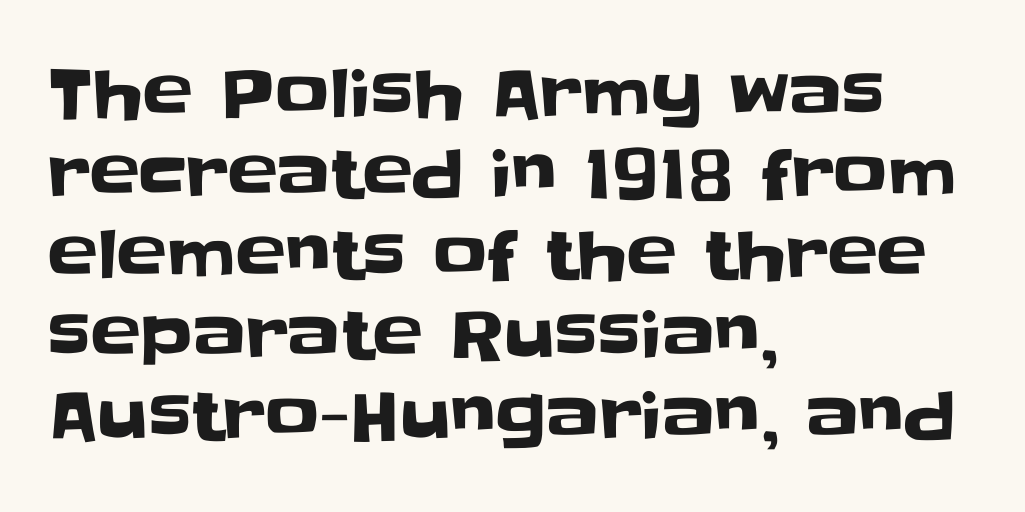
Decoration check: the copy has no underline. A classic flush-left, rag-right setting is used for this passage. This is roman type, the default non-slanted kind. The horizontal fit of the characters is conventional and even.
